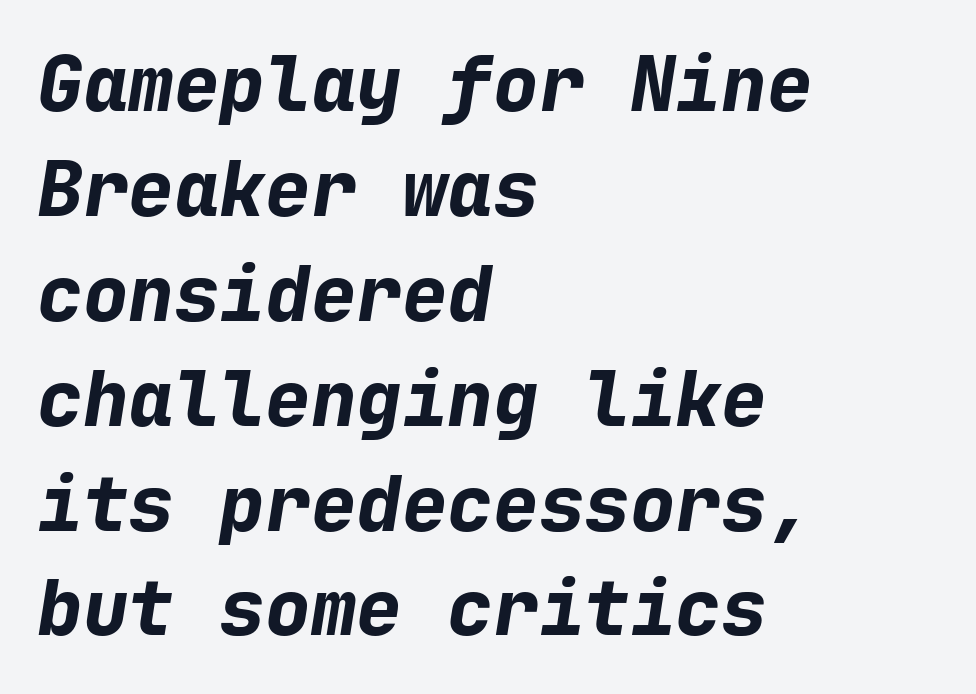
The image shows 76 px bold type, italic (leaning right), monospaced; set left-aligned, normal line spacing (1.38x), normal letter spacing, not underlined; low stroke contrast and a medium x-height.
